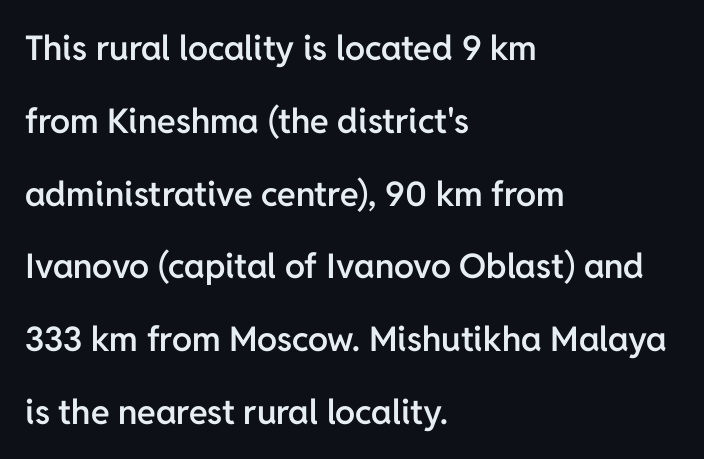
The image shows 34 px semibold sans-serif type, upright; set left-aligned, loose line spacing (2.14x), normal letter spacing, not underlined; low stroke contrast and a medium x-height.
